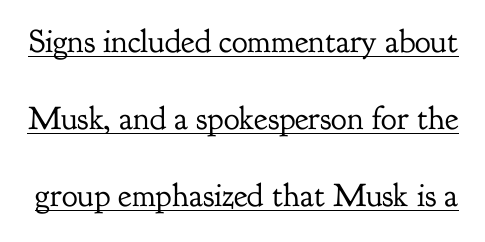
Q: Is the text bold? A: No.
Q: Is the text italic (slanted)? A: No, it is upright.
Q: Is the typeface a serif or a sans-serif typeface? A: Serif.
Q: Is the text underlined? A: Yes.
Q: Is the spacing between letters normal or unusually wide? A: Normal.
Q: Is the spacing between lines tight, normal or loose? A: Loose.
Q: Width (condensed, normal, or wide)? A: Normal.
Q: Stroke contrast? A: Low.
Q: x-height? A: Small.
Q: Monospaced? A: No.
